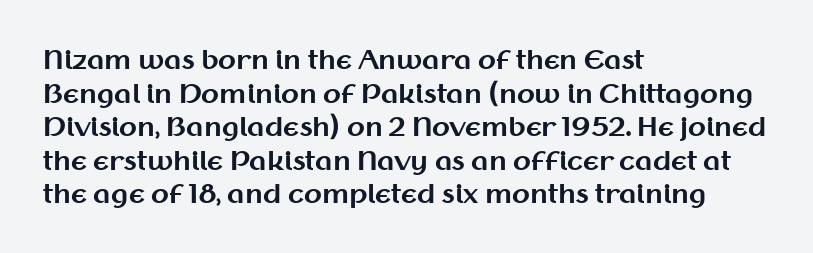
The image shows 26 px bold type, upright; set left-aligned, normal line spacing (1.29x), normal letter spacing, not underlined.
